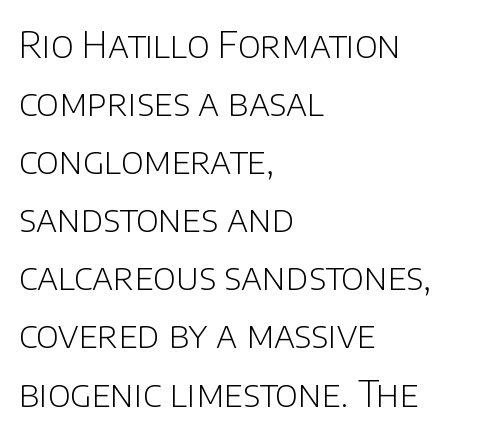
The image shows 37 px light sans-serif type, upright; set left-aligned, normal line spacing (1.57x), normal letter spacing, not underlined; low stroke contrast and a large x-height.
